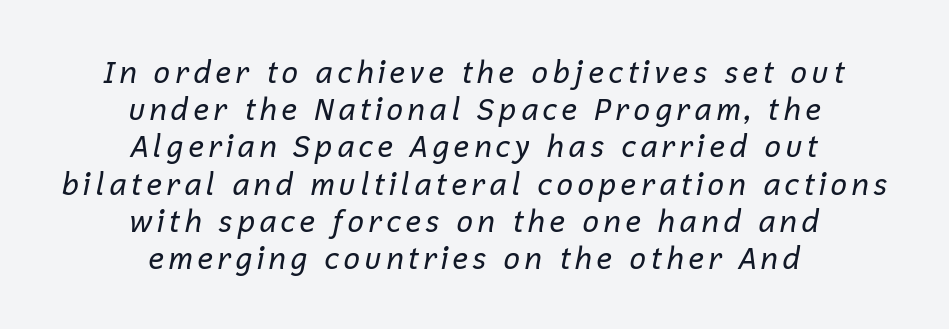
{"italic": "yes", "lean": "right", "slant_degrees": 12, "bold": "no", "weight": "regular", "width": "normal", "stroke_contrast": "low", "x_height": "medium", "monospaced": "no", "underline": "no", "align": "center", "line_spacing_ratio": 1.24, "glyph_px": 30}
